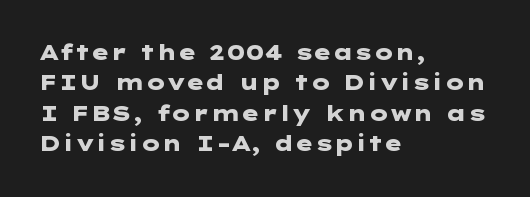
{"italic": "no", "bold": "yes", "underline": "no", "align": "left", "line_spacing": "normal", "line_spacing_ratio": 1.45, "letter_spacing": "normal", "letter_spacing_em": 0.0, "glyph_px": 21}
